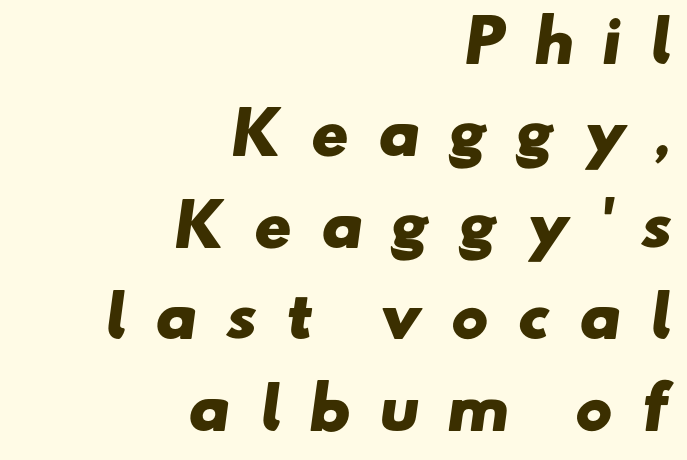
Q: Is the text bold? A: Yes.
Q: Is the typeface a serif or a sans-serif typeface? A: Sans-serif.
Q: Is the text underlined? A: No.
Q: How is the paragraph aligned? A: Right-aligned.
Q: Is the spacing between letters normal or unusually wide? A: Unusually wide.
Q: Is the spacing between lines tight, normal or loose? A: Normal.
Q: Width (condensed, normal, or wide)? A: Wide.
Q: Stroke contrast? A: Low.
Q: x-height? A: Small.
Q: Monospaced? A: No.
